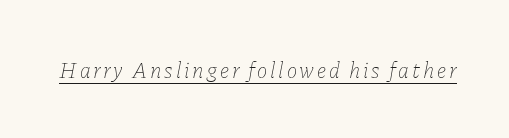
Students, observe the line beneath the letters — that is underlining. Ink coverage per letter is moderate at most. The font's italic variant was chosen for this text.
